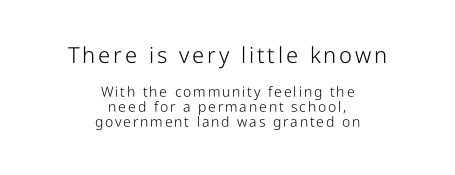
The image shows 22 px text type, upright; set centered, tight line spacing (1.09x), not underlined; the first (top) block is 1.57x larger.
